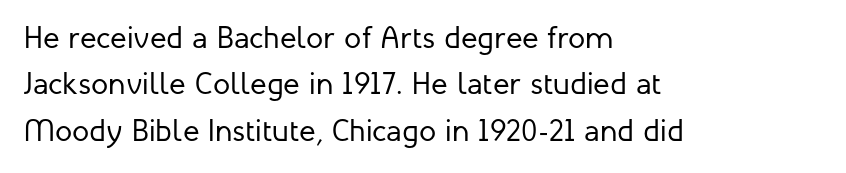
The image shows 31 px regular-weight sans-serif type, upright; set left-aligned, normal line spacing (1.5x), normal letter spacing, not underlined; low stroke contrast and a medium x-height.
